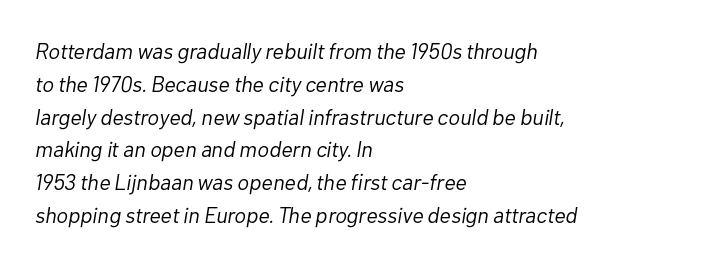
Is the stroke heavy? The answer is a plain regular-or-lighter. Words float on clear page, feet unadorned. Leading: standard. A typesetter would mark this as italic. The horizontal fit of the characters is conventional and even.
